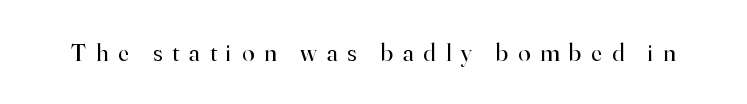
{"italic": "no", "bold": "no", "underline": "no", "letter_spacing": "wide", "letter_spacing_em": 0.39, "glyph_px": 25}
